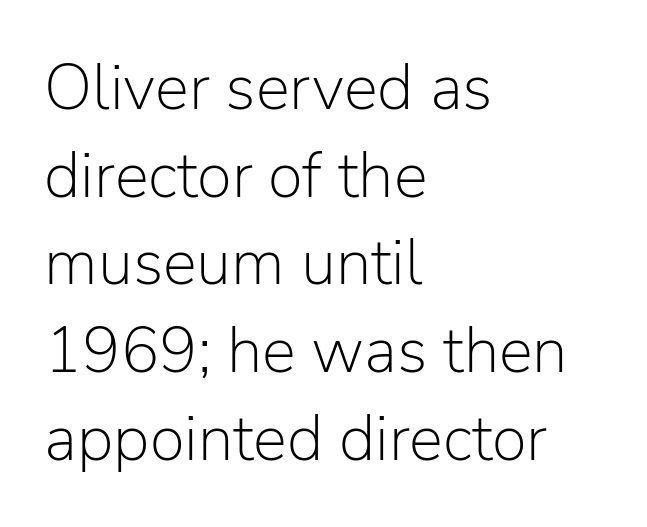
{"serif": "no", "italic": "no", "bold": "no", "weight": "light", "width": "normal", "stroke_contrast": "low", "x_height": "medium", "monospaced": "no", "underline": "no", "align": "left", "line_spacing": "normal", "line_spacing_ratio": 1.37, "letter_spacing": "normal", "letter_spacing_em": 0.0, "glyph_px": 64}
